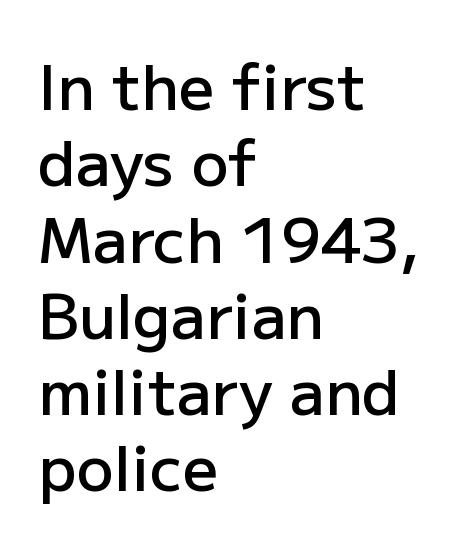
{"serif": "no", "italic": "no", "bold": "semi", "weight": "semibold", "width": "normal", "stroke_contrast": "low", "x_height": "medium", "monospaced": "no", "underline": "no", "align": "left", "line_spacing_ratio": 1.23, "letter_spacing": "normal", "letter_spacing_em": 0.0, "glyph_px": 62}
